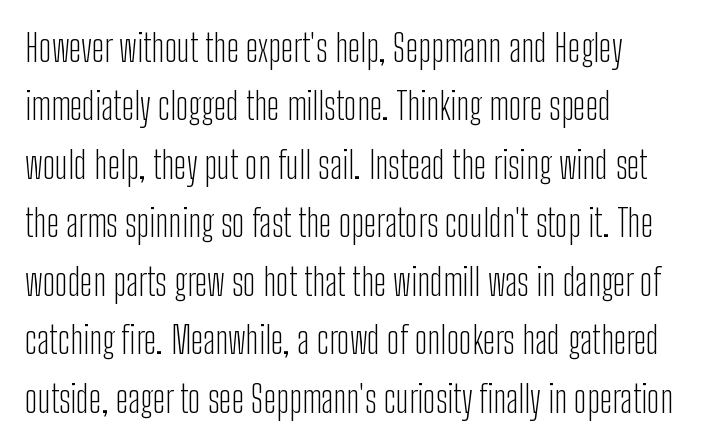
Q: Is the text bold? A: No.
Q: Is the text italic (slanted)? A: No, it is upright.
Q: Is the typeface a serif or a sans-serif typeface? A: Sans-serif.
Q: Is the text underlined? A: No.
Q: How is the paragraph aligned? A: Left-aligned.
Q: Is the spacing between letters normal or unusually wide? A: Normal.
Q: Is the spacing between lines tight, normal or loose? A: Normal.
Q: Width (condensed, normal, or wide)? A: Condensed.
Q: Stroke contrast? A: Low.
Q: x-height? A: Medium.
Q: Monospaced? A: No.
